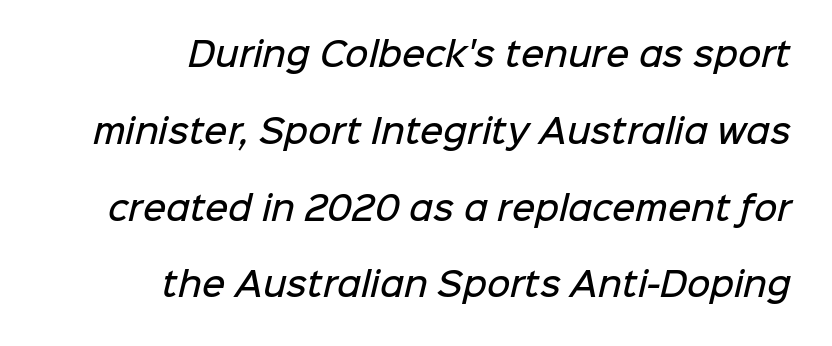
The image shows 32 px semibold sans-serif type; set right-aligned, loose line spacing (2.4x), normal letter spacing, not underlined; low stroke contrast and a medium x-height.
